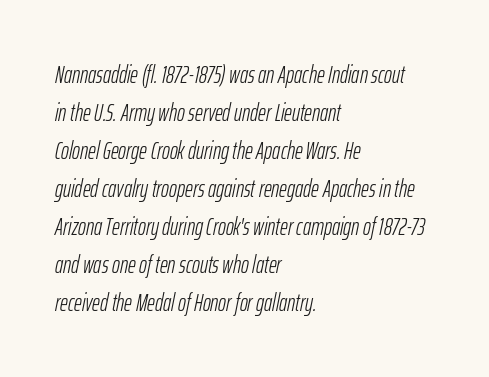
If you measured baseline to baseline, you'd find a middling distance. The weight tops out at a normal text grade. The face used here is rendered with its standard letterfit. A bare baseline throughout the passage.
